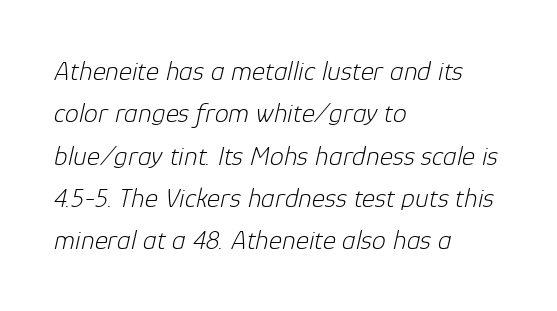
Horizontally, the lines are justified to the leading edge only. Descenders are the only things crossing below the line. What stands out about the letter spacing? Nothing — it is the standard amount. Stem width sits at or under what a default text font uses.
